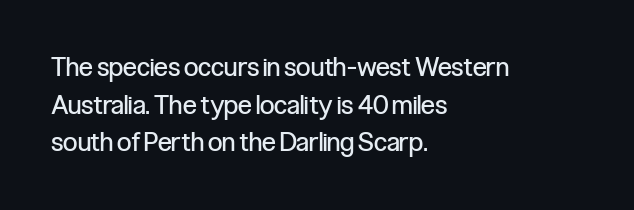
{"italic": "no", "bold": "no", "underline": "no", "align": "left", "line_spacing": "normal", "line_spacing_ratio": 1.45, "letter_spacing": "normal", "letter_spacing_em": 0.0, "glyph_px": 26}
